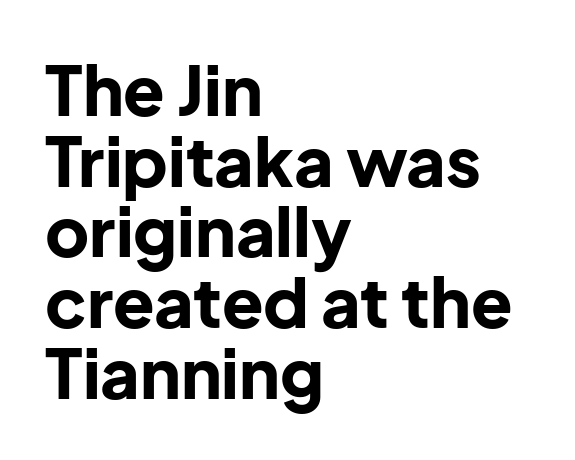
The text was rendered using a sans face with plain stroke endings. Note the varied advance widths — an 'i' is clearly narrower than an 'm'. Has an underline been added? It has not. Which margin do the lines hug? The left one — the right edge is uneven. This sample uses an upright cut, with every glyph sitting square on the baseline.
